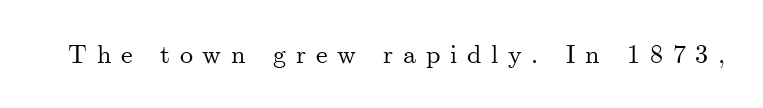
The image shows 26 px text type, upright; set unusually wide letter spacing (+0.37 em), not underlined.
